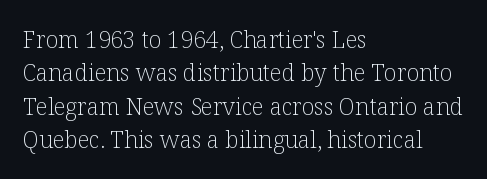
How would I describe the line gaps? Plain and ordinary. Just letters on the line, the space beneath them empty. Alignment: flush left. In terms of posture, this sample is upright.
